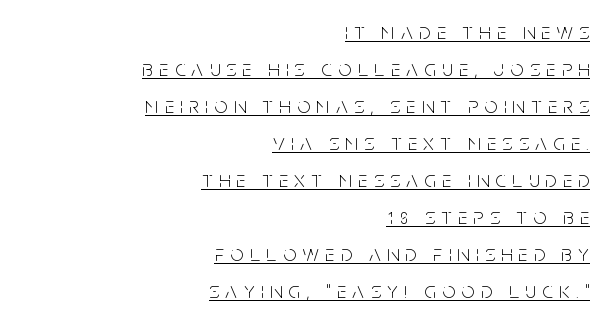
{"italic": "no", "bold": "no", "underline": "yes", "align": "right", "line_spacing": "normal", "line_spacing_ratio": 1.61, "letter_spacing": "wide", "letter_spacing_em": 0.28, "glyph_px": 23}
